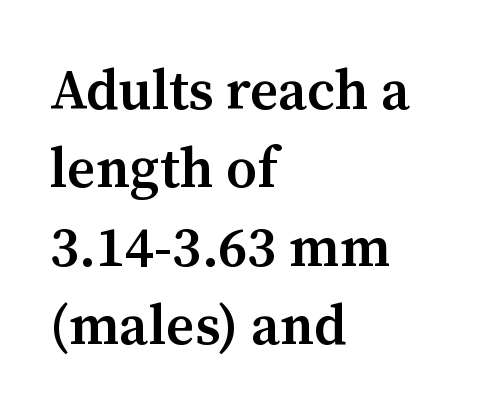
Q: Is the text bold? A: Semi-bold.
Q: Is the text italic (slanted)? A: No, it is upright.
Q: Is the typeface a serif or a sans-serif typeface? A: Serif.
Q: Is the text underlined? A: No.
Q: How is the paragraph aligned? A: Left-aligned.
Q: Is the spacing between letters normal or unusually wide? A: Normal.
Q: Is the spacing between lines tight, normal or loose? A: Normal.
Q: Width (condensed, normal, or wide)? A: Normal.
Q: Stroke contrast? A: Medium.
Q: x-height? A: Medium.
Q: Monospaced? A: No.
